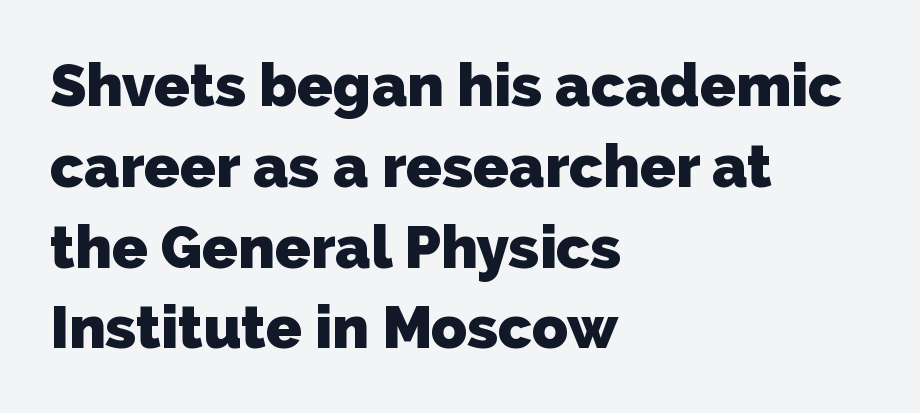
{"serif": "no", "bold": "yes", "weight": "heavy", "width": "normal", "stroke_contrast": "low", "x_height": "medium", "monospaced": "no", "underline": "no", "align": "left", "line_spacing": "normal", "line_spacing_ratio": 1.37, "letter_spacing": "normal", "letter_spacing_em": 0.0, "glyph_px": 59}
